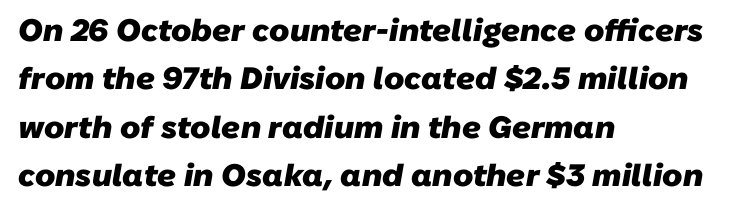
{"serif": "no", "bold": "yes", "weight": "heavy", "width": "normal", "stroke_contrast": "low", "x_height": "medium", "monospaced": "no", "underline": "no", "align": "left", "line_spacing": "normal", "line_spacing_ratio": 1.56, "letter_spacing": "normal", "letter_spacing_em": 0.0, "glyph_px": 31}
